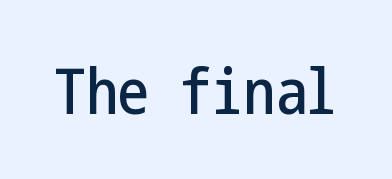
Does extra space separate the letters? No, they use regular spacing. Quick note: not italic, upright. No feet cap the strokes, marking this as sans-serif type. Lines of text with bare space underneath.
